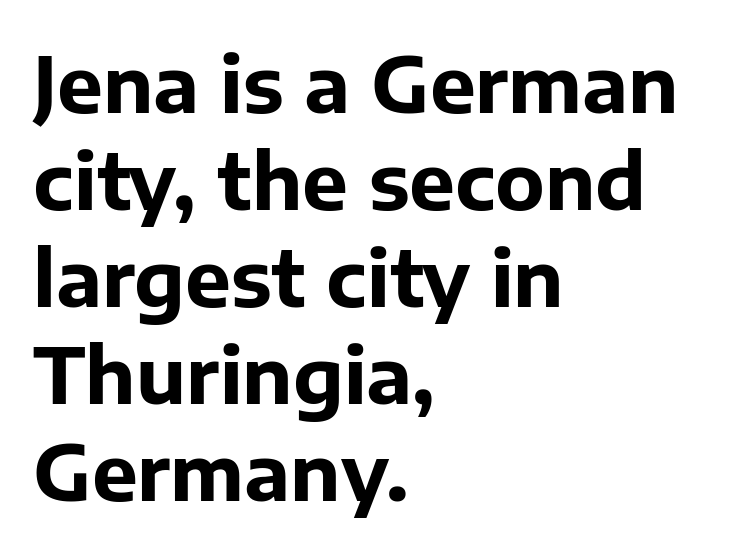
Q: Is the text bold? A: Yes.
Q: Is the text italic (slanted)? A: No, it is upright.
Q: Is the typeface a serif or a sans-serif typeface? A: Sans-serif.
Q: Is the text underlined? A: No.
Q: How is the paragraph aligned? A: Left-aligned.
Q: Is the spacing between letters normal or unusually wide? A: Normal.
Q: Is the spacing between lines tight, normal or loose? A: Normal.
Q: Width (condensed, normal, or wide)? A: Normal.
Q: Stroke contrast? A: Low.
Q: x-height? A: Medium.
Q: Monospaced? A: No.
